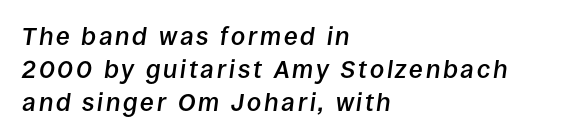
Q: Is the text bold? A: Semi-bold.
Q: Is the text italic (slanted)? A: Yes, it leans right by about 8 degrees.
Q: Is the text underlined? A: No.
Q: How is the paragraph aligned? A: Left-aligned.
Q: Is the spacing between lines tight, normal or loose? A: Normal.
